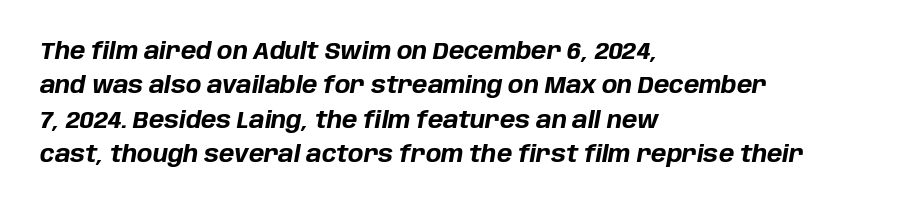
The letters are bold, with thick, heavy strokes. The whole block is typeset with a tilt. Tracking here is standard; glyphs follow each other at the usual distance. The specimen omits any rule beneath the text block's lines. Students, observe: this is what conventionally led text looks like. Compared with a centered layout, this one pins lines to the left instead.
